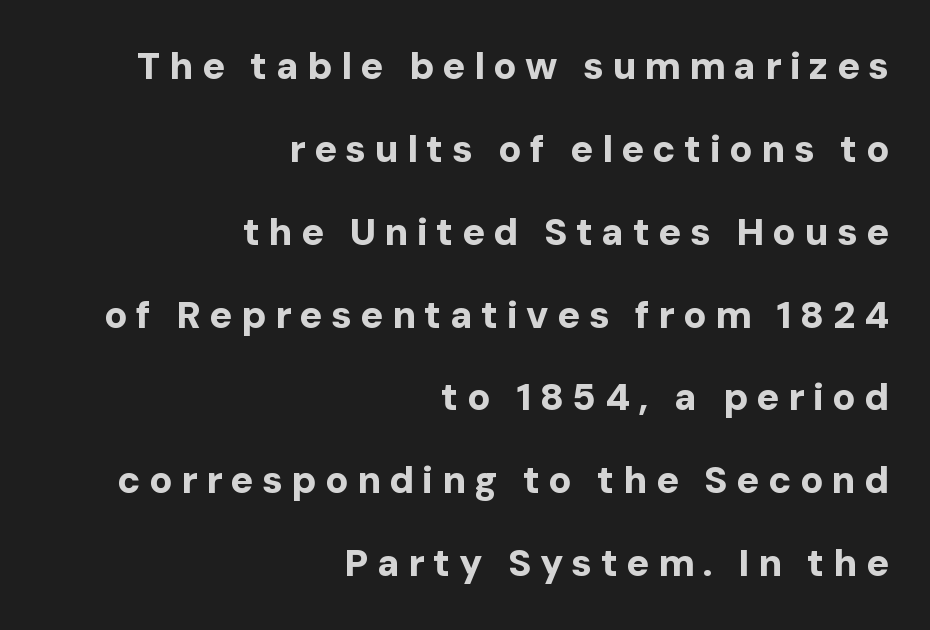
{"serif": "no", "italic": "no", "bold": "yes", "weight": "bold", "width": "normal", "stroke_contrast": "low", "x_height": "medium", "monospaced": "no", "underline": "no", "align": "right", "line_spacing": "loose", "line_spacing_ratio": 2.18, "letter_spacing": "wide", "letter_spacing_em": 0.22, "glyph_px": 38}
